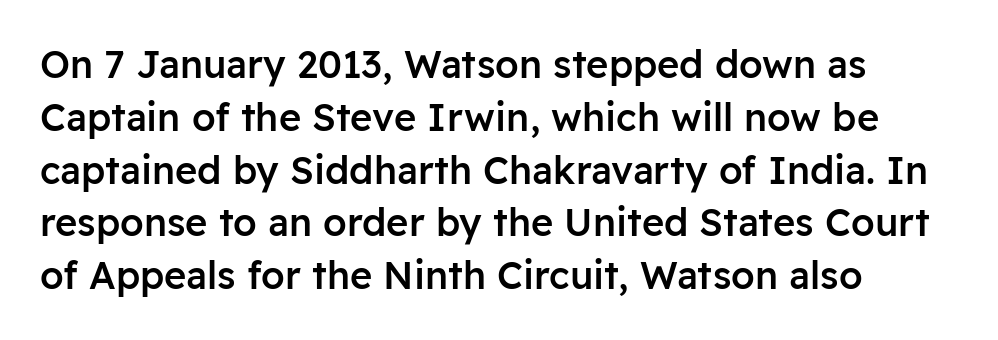
The image shows 38 px semibold sans-serif type, upright; set left-aligned, normal line spacing (1.39x), normal letter spacing, not underlined; low stroke contrast and a medium x-height.
